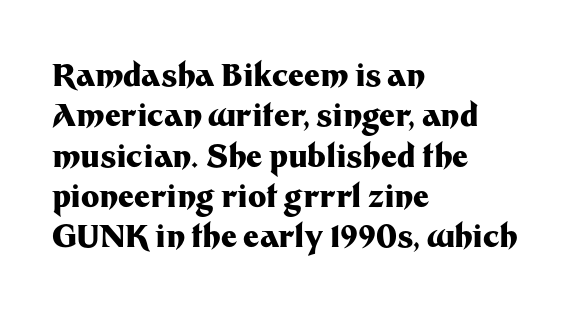
{"serif": "no", "italic": "no", "bold": "yes", "weight": "heavy", "width": "normal", "stroke_contrast": "medium", "x_height": "medium", "monospaced": "no", "underline": "no", "align": "left", "line_spacing": "normal", "line_spacing_ratio": 1.3, "letter_spacing": "normal", "letter_spacing_em": 0.0, "glyph_px": 31}
